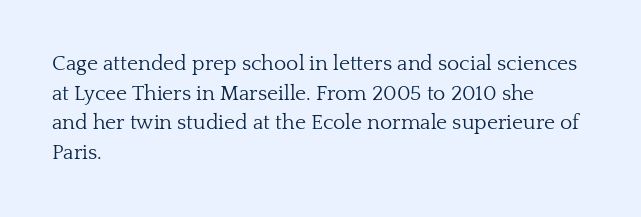
Quick note: underline off. Do the letters lean? They stand straight. The text block is weighted toward the left margin, trailing off unevenly rightward. This rendering leaves character spacing at its baseline value. Vertical spacing — default.
